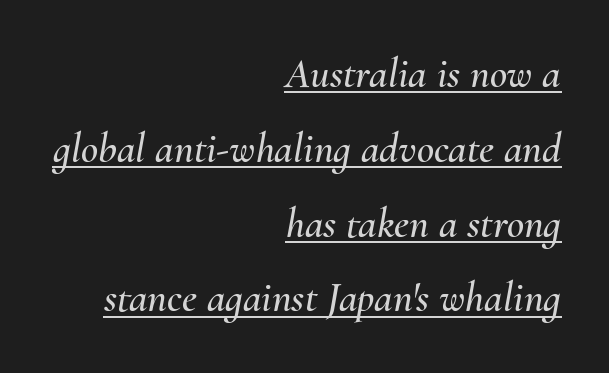
Q: Is the text italic (slanted)? A: Yes, it leans right by about 10 degrees.
Q: Is the text underlined? A: Yes.
Q: How is the paragraph aligned? A: Right-aligned.
Q: Is the spacing between letters normal or unusually wide? A: Normal.
Q: Width (condensed, normal, or wide)? A: Normal.
Q: Stroke contrast? A: Medium.
Q: x-height? A: Small.
Q: Monospaced? A: No.
